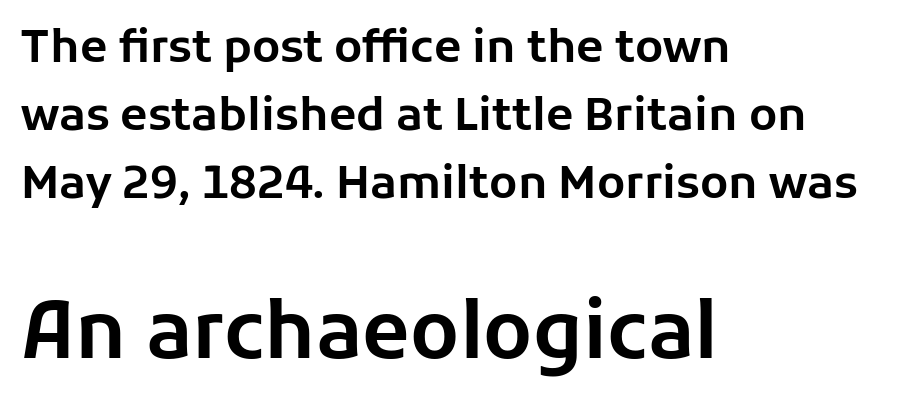
Q: Is the text italic (slanted)? A: No, it is upright.
Q: Is the typeface a serif or a sans-serif typeface? A: Sans-serif.
Q: Is the text underlined? A: No.
Q: How is the paragraph aligned? A: Left-aligned.
Q: Is the spacing between letters normal or unusually wide? A: Normal.
Q: Is the spacing between lines tight, normal or loose? A: Normal.
Q: Which block of text is set in a larger size, the first (top) or the second (bottom)? A: The second (bottom) one.
Q: Width (condensed, normal, or wide)? A: Normal.
Q: Stroke contrast? A: Low.
Q: x-height? A: Medium.
Q: Monospaced? A: No.
